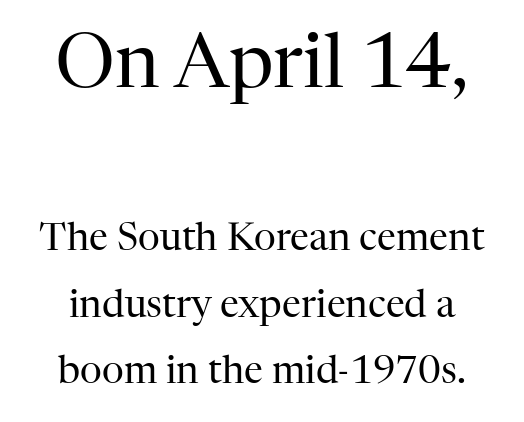
The image shows 75 px regular-weight serif type, upright; set line spacing 1.75x, normal letter spacing, not underlined; the first (top) block is 1.97x larger; high stroke contrast and a medium x-height.
